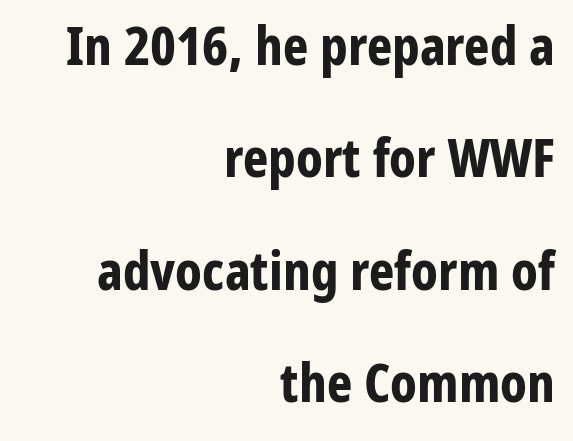
{"serif": "no", "italic": "no", "bold": "yes", "weight": "bold", "width": "condensed", "stroke_contrast": "low", "x_height": "medium", "monospaced": "no", "underline": "no", "align": "right", "line_spacing": "loose", "line_spacing_ratio": 2.08, "letter_spacing": "normal", "letter_spacing_em": 0.0, "glyph_px": 54}
